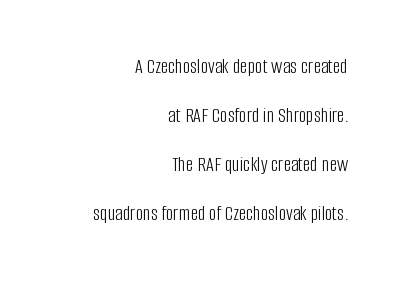
{"italic": "no", "bold": "no", "underline": "no", "align": "right", "line_spacing": "loose", "line_spacing_ratio": 2.34, "letter_spacing": "normal", "letter_spacing_em": 0.0, "glyph_px": 21}
